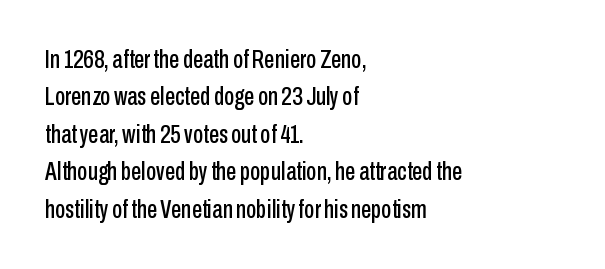
Q: Is the text italic (slanted)? A: No, it is upright.
Q: Is the text underlined? A: No.
Q: How is the paragraph aligned? A: Left-aligned.
Q: Is the spacing between letters normal or unusually wide? A: Normal.
Q: Is the spacing between lines tight, normal or loose? A: Normal.
